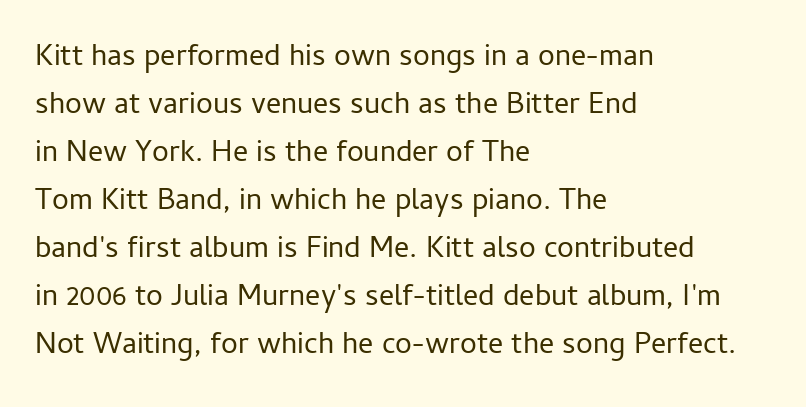
Where is the straight margin? On the left. The space between consecutive lines is moderate. There is no visible air inserted between adjacent glyphs. The font is comparable to plain body text, perhaps lighter. The baseline area is clear.
